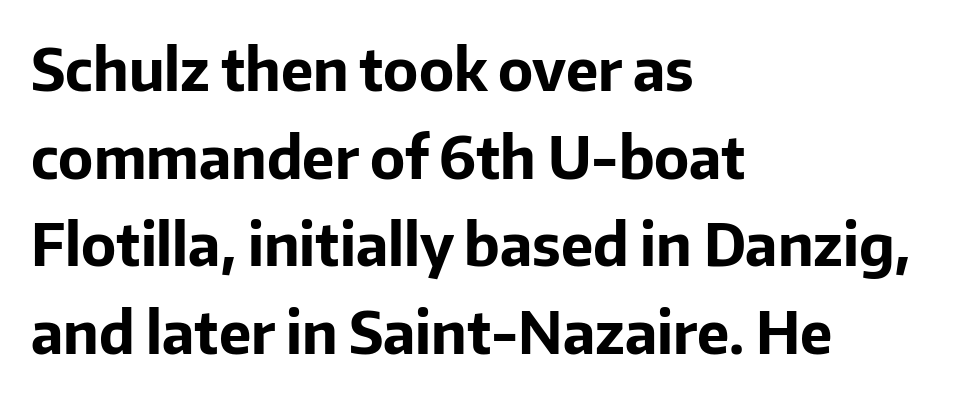
Vertical spacing — default. These lines are rendered in a variable-pitch font. Horizontal alignment here is leftward, the default for most running prose. The specimen omits any rule beneath the text block's lines. Pretty heavy lettering here — definitely bold.
